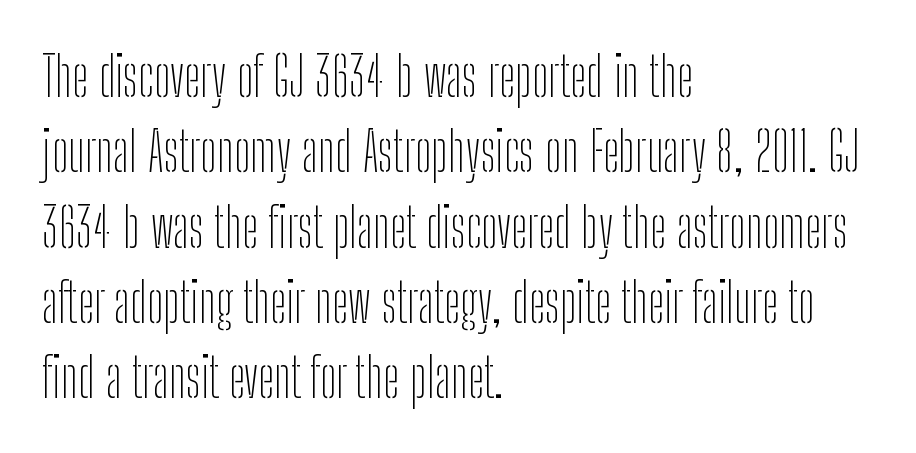
Think of a printed novel: that variable character pitch is what you see here. The letterforms sit at book weight or below. Tracking value appears to be zero — textbook default spacing. Unlike a traditional serif, this face leaves its strokes unadorned.
